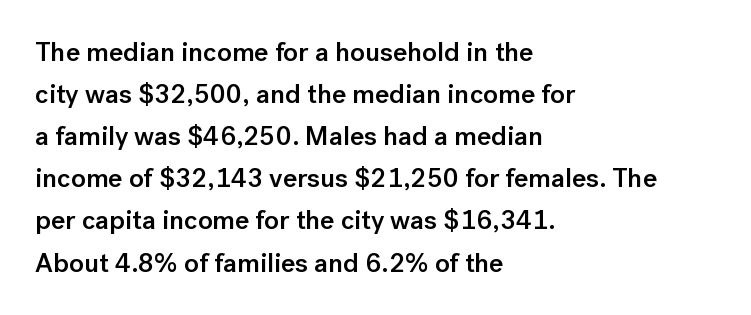
{"italic": "no", "bold": "semi", "underline": "no", "align": "left", "line_spacing": "normal", "line_spacing_ratio": 1.56, "letter_spacing": "normal", "letter_spacing_em": 0.0, "glyph_px": 27}
